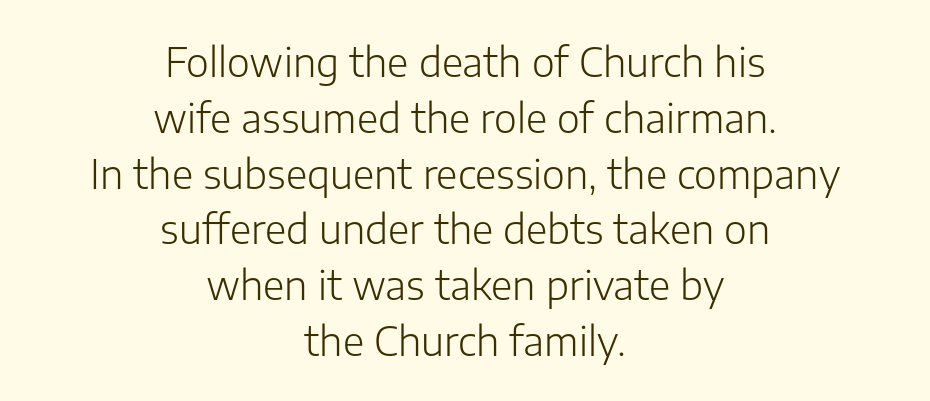
The font's upright variant was chosen for this text. Glyph-to-glyph distance matches everyday printed text. The glyphs in this specimen are sans serif. On a weight scale, this lands at 450 or below.
